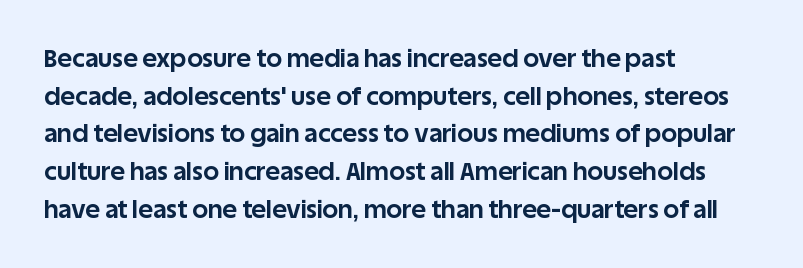
Q: Is the text bold? A: Yes.
Q: Is the text italic (slanted)? A: No, it is upright.
Q: Is the text underlined? A: No.
Q: How is the paragraph aligned? A: Left-aligned.
Q: Is the spacing between letters normal or unusually wide? A: Normal.
Q: Is the spacing between lines tight, normal or loose? A: Normal.
